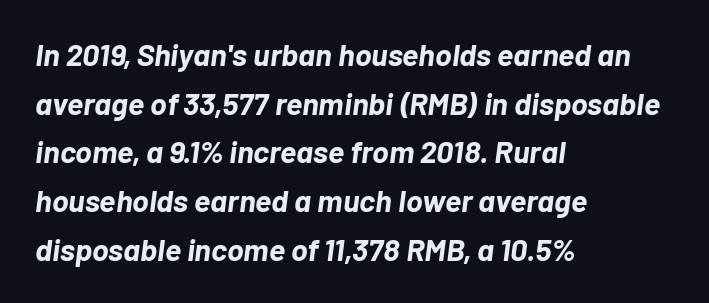
The rendering uses a bold face; every stroke is thick and dark. Decoration check: the copy has no underline. Tall strokes in this sample are angled rather than plumb. No extra tracking has been applied to these lines. These lines are rendered in a variable-pitch font. The space between consecutive lines is moderate.
